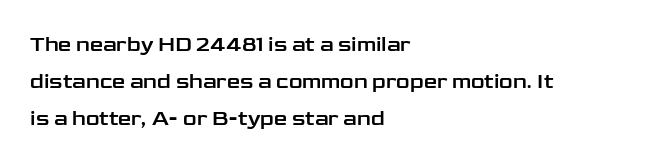
Descender tails drop into unmarked territory. The rendering anchors every line to the left-hand side. Rendered with straight, roman letterforms. No extra tracking has been applied to these lines.
